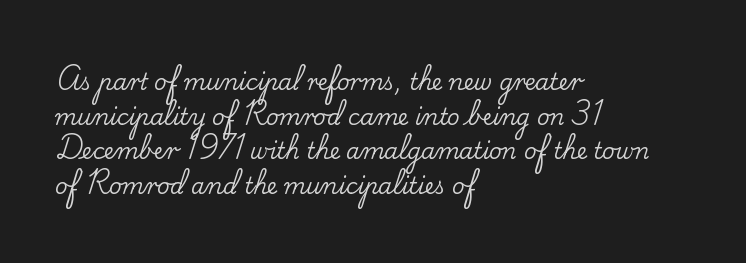
{"underline": "no", "align": "left", "line_spacing": "normal", "line_spacing_ratio": 1.57, "letter_spacing": "normal", "letter_spacing_em": 0.0, "glyph_px": 22}
